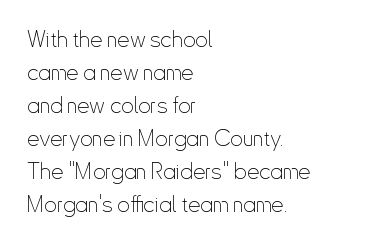
{"italic": "no", "bold": "no", "underline": "no", "align": "left", "line_spacing": "normal", "line_spacing_ratio": 1.5, "letter_spacing": "normal", "letter_spacing_em": 0.0, "glyph_px": 22}
